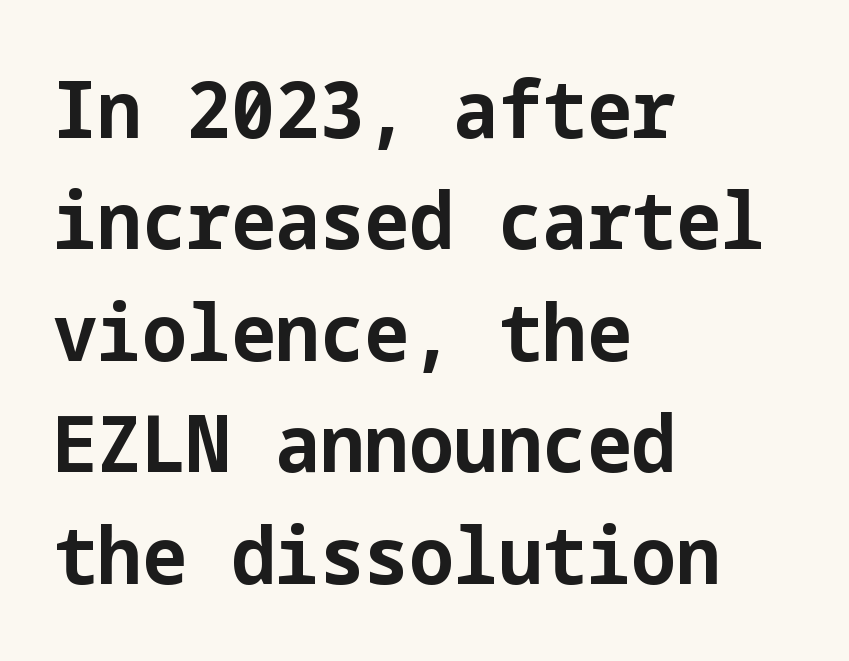
The image shows 79 px bold sans-serif type, upright; set left-aligned, normal line spacing (1.41x), normal letter spacing, not underlined; low stroke contrast and a medium x-height.
